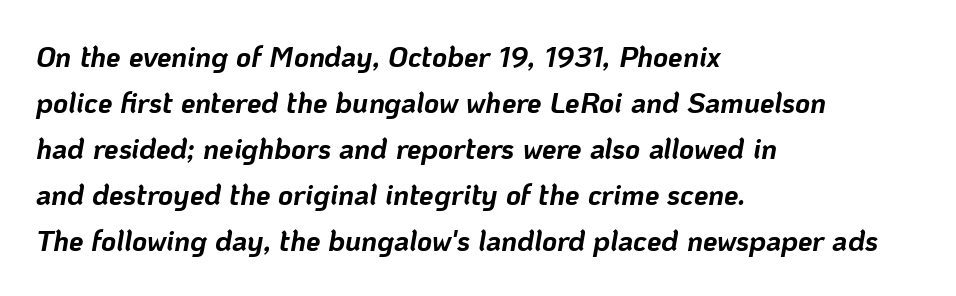
Q: Is the text bold? A: Yes.
Q: Is the text italic (slanted)? A: Yes, it leans right by about 10 degrees.
Q: Is the text underlined? A: No.
Q: How is the paragraph aligned? A: Left-aligned.
Q: Is the spacing between letters normal or unusually wide? A: Normal.
Q: Is the spacing between lines tight, normal or loose? A: Normal.
Q: Width (condensed, normal, or wide)? A: Normal.
Q: Stroke contrast? A: Low.
Q: x-height? A: Medium.
Q: Monospaced? A: No.
